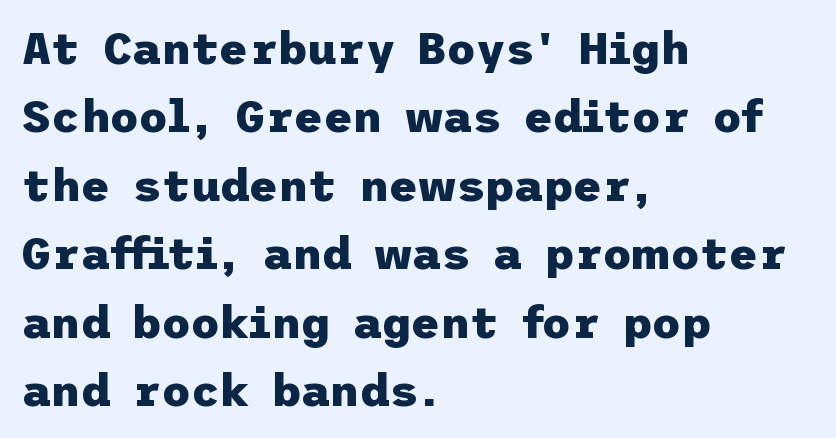
Regarding serifs, this sample does without them. Glyph-to-glyph distance matches everyday printed text. Has an underline been added? It has not. Students, observe: this is what conventionally led text looks like.
